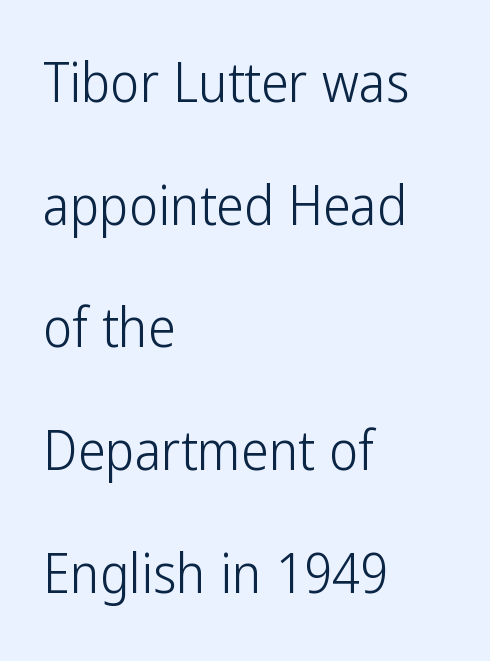
Q: Is the text bold? A: No.
Q: Is the text italic (slanted)? A: No, it is upright.
Q: Is the typeface a serif or a sans-serif typeface? A: Sans-serif.
Q: Is the text underlined? A: No.
Q: How is the paragraph aligned? A: Left-aligned.
Q: Is the spacing between letters normal or unusually wide? A: Normal.
Q: Is the spacing between lines tight, normal or loose? A: Loose.
Q: Width (condensed, normal, or wide)? A: Condensed.
Q: Stroke contrast? A: Low.
Q: x-height? A: Medium.
Q: Monospaced? A: No.
